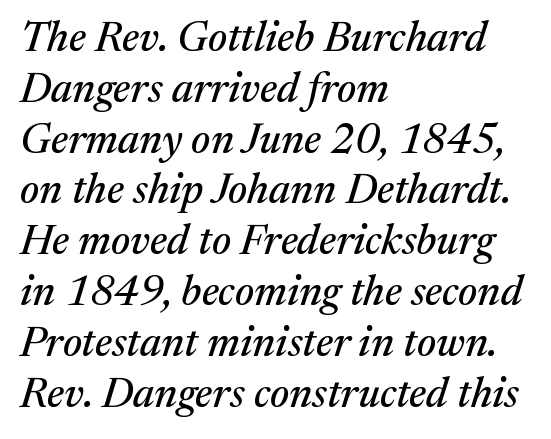
The image shows 42 px serif type, italic (leaning right); set left-aligned, line spacing 1.21x, normal letter spacing, not underlined; medium stroke contrast and a medium x-height.
